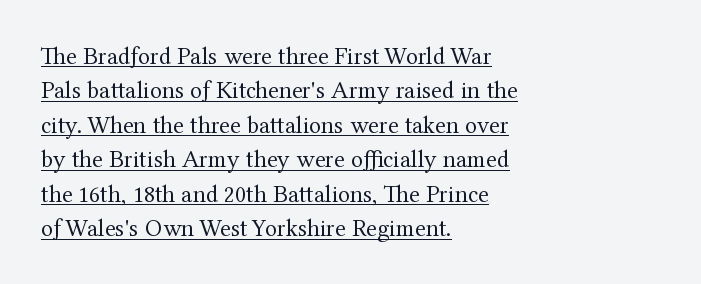
Q: Is the text bold? A: No.
Q: Is the text italic (slanted)? A: No, it is upright.
Q: Is the text underlined? A: Yes.
Q: How is the paragraph aligned? A: Left-aligned.
Q: Is the spacing between letters normal or unusually wide? A: Normal.
Q: Is the spacing between lines tight, normal or loose? A: Normal.
